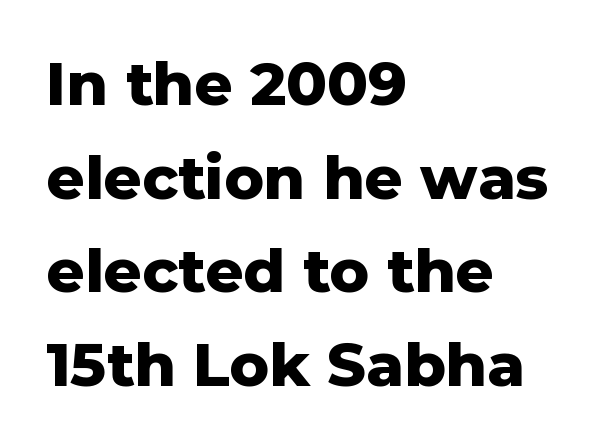
The strip under each line holds only bare page. The letterforms sit shoulder to shoulder at normal distance. Classification — sans serif. The paragraph shown leans on its left margin.
